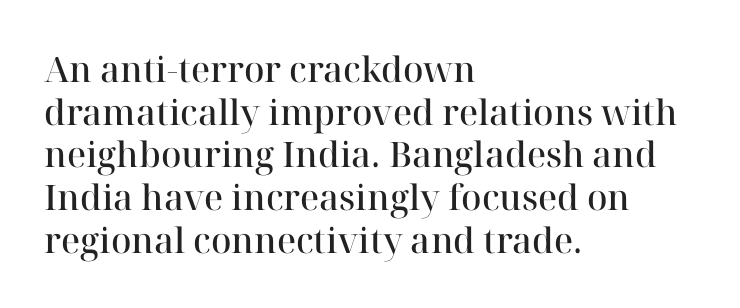
{"serif": "yes", "italic": "no", "bold": "semi", "weight": "semibold", "width": "normal", "stroke_contrast": "high", "x_height": "medium", "monospaced": "no", "underline": "no", "align": "left", "line_spacing_ratio": 1.22, "letter_spacing": "normal", "letter_spacing_em": 0.0, "glyph_px": 35}
